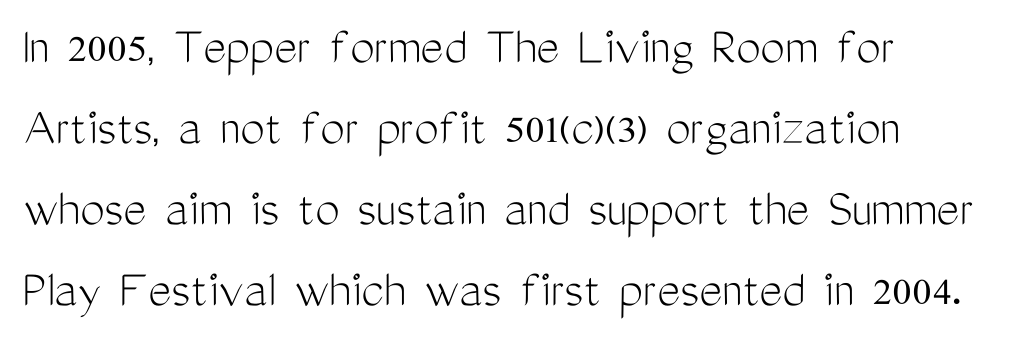
The image shows 55 px light, condensed sans-serif type, upright; set left-aligned, normal line spacing (1.47x), normal letter spacing, not underlined; medium stroke contrast and a medium x-height.
